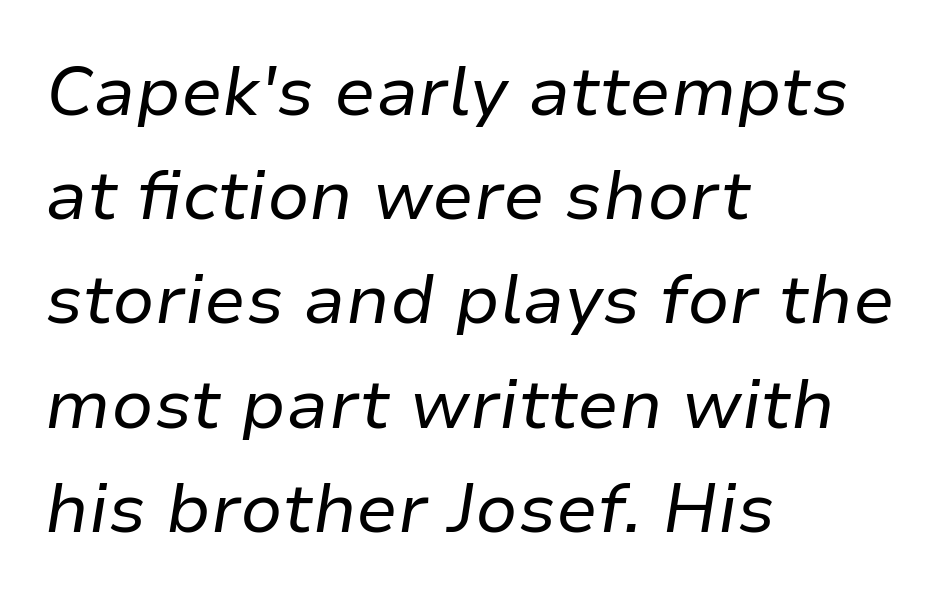
Q: Is the text bold? A: No.
Q: Is the text italic (slanted)? A: Yes, it leans right by about 9 degrees.
Q: Is the text underlined? A: No.
Q: How is the paragraph aligned? A: Left-aligned.
Q: Is the spacing between letters normal or unusually wide? A: Normal.
Q: Is the spacing between lines tight, normal or loose? A: Normal.
Q: Width (condensed, normal, or wide)? A: Normal.
Q: Stroke contrast? A: Low.
Q: x-height? A: Medium.
Q: Monospaced? A: No.
